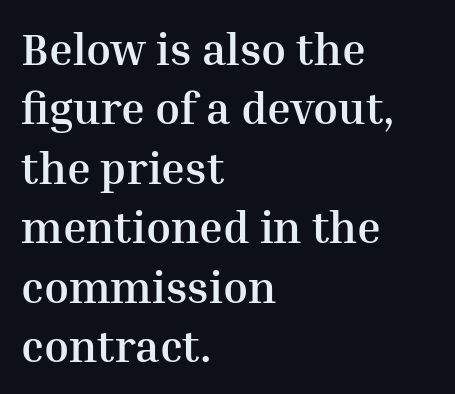
The image shows 45 px semibold serif type, upright; set left-aligned, normal line spacing (1.32x), normal letter spacing, not underlined; medium stroke contrast and a medium x-height.
